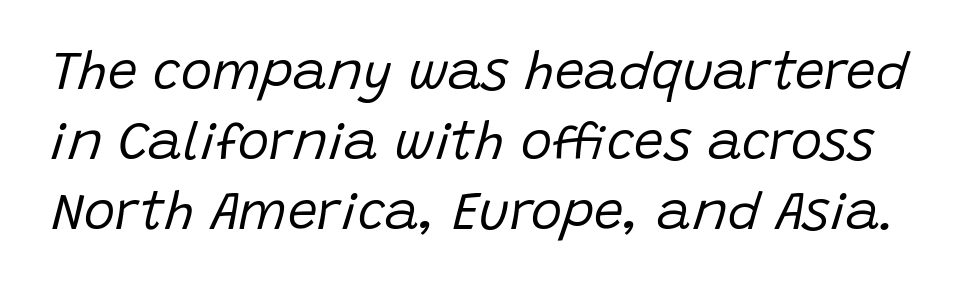
Q: Is the text bold? A: No.
Q: Is the text italic (slanted)? A: Yes, it leans right by about 15 degrees.
Q: Is the text underlined? A: No.
Q: Is the spacing between letters normal or unusually wide? A: Normal.
Q: Is the spacing between lines tight, normal or loose? A: Normal.
Q: Width (condensed, normal, or wide)? A: Normal.
Q: Stroke contrast? A: Low.
Q: x-height? A: Large.
Q: Monospaced? A: No.
